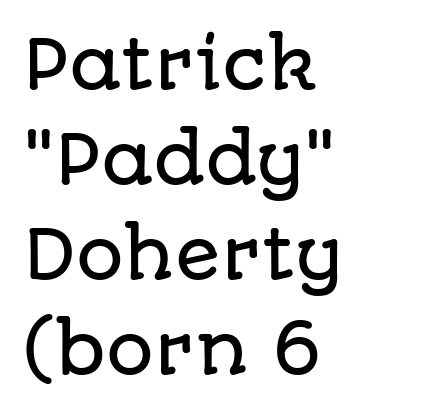
The image shows 67 px sans-serif type, upright; set left-aligned, normal line spacing (1.42x), normal letter spacing, not underlined; low stroke contrast and a large x-height.
